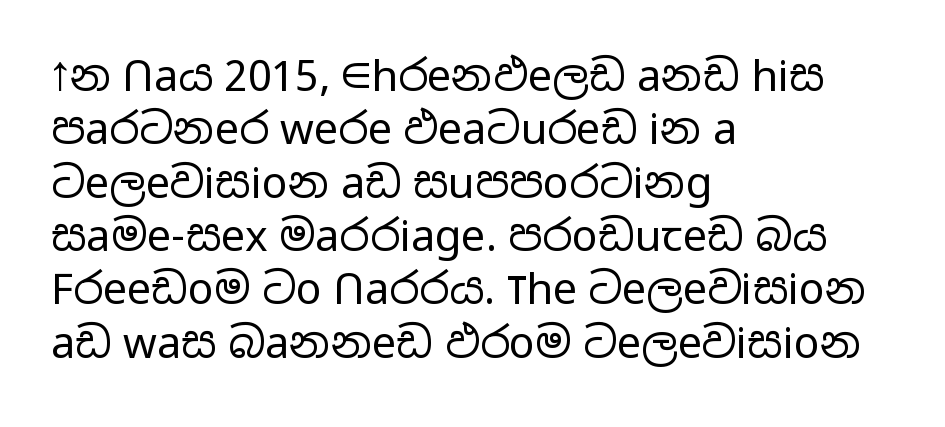
{"serif": "no", "italic": "no", "bold": "no", "weight": "regular", "width": "wide", "stroke_contrast": "low", "x_height": "medium", "monospaced": "no", "underline": "no", "align": "left", "line_spacing_ratio": 1.24, "letter_spacing": "normal", "letter_spacing_em": 0.0, "glyph_px": 43}
